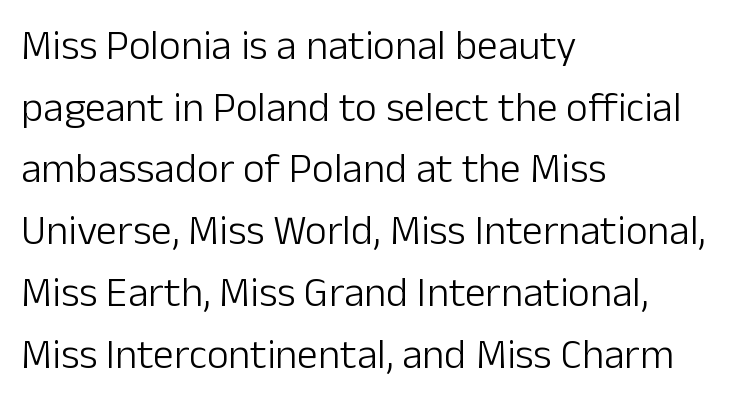
Q: Is the text bold? A: No.
Q: Is the text italic (slanted)? A: No, it is upright.
Q: Is the typeface a serif or a sans-serif typeface? A: Sans-serif.
Q: Is the text underlined? A: No.
Q: How is the paragraph aligned? A: Left-aligned.
Q: Is the spacing between letters normal or unusually wide? A: Normal.
Q: Is the spacing between lines tight, normal or loose? A: Normal.
Q: Width (condensed, normal, or wide)? A: Normal.
Q: Stroke contrast? A: Low.
Q: x-height? A: Medium.
Q: Monospaced? A: No.
